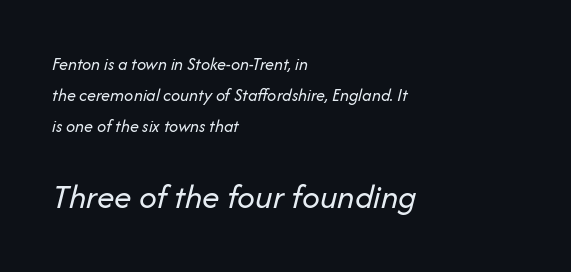
Would a proofreader flag this as italicized? Yes. This reads as an unemphasized weight, regular at the heaviest. Short note: letters normally spaced. The typesetter chose a ragged-right arrangement here. Between these two stacked blocks, the lower one wins on size.
